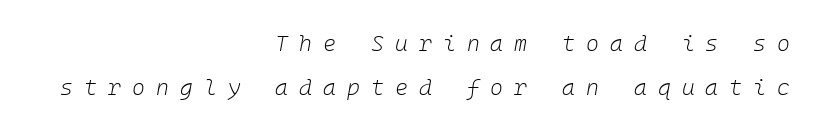
The lettering tilts uniformly, giving the passage an italic look. The lines are spread far apart with generous leading. Observe the wide spacing: letters keep a clear distance from each other. Stroke mass is kept to a normal reading level or below. The space beneath each line is pristine and unruled.
